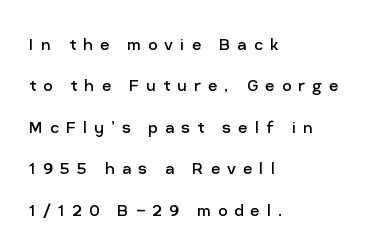
{"italic": "no", "bold": "no", "underline": "no", "align": "left", "line_spacing": "loose", "line_spacing_ratio": 2.07, "letter_spacing": "wide", "letter_spacing_em": 0.36, "glyph_px": 20}
